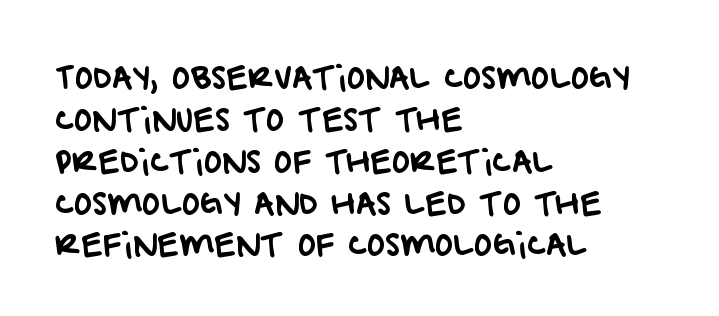
Q: Is the typeface a serif or a sans-serif typeface? A: Sans-serif.
Q: Is the text underlined? A: No.
Q: How is the paragraph aligned? A: Left-aligned.
Q: Is the spacing between letters normal or unusually wide? A: Normal.
Q: Is the spacing between lines tight, normal or loose? A: Normal.
Q: Width (condensed, normal, or wide)? A: Normal.
Q: Stroke contrast? A: Low.
Q: x-height? A: Large.
Q: Monospaced? A: No.
